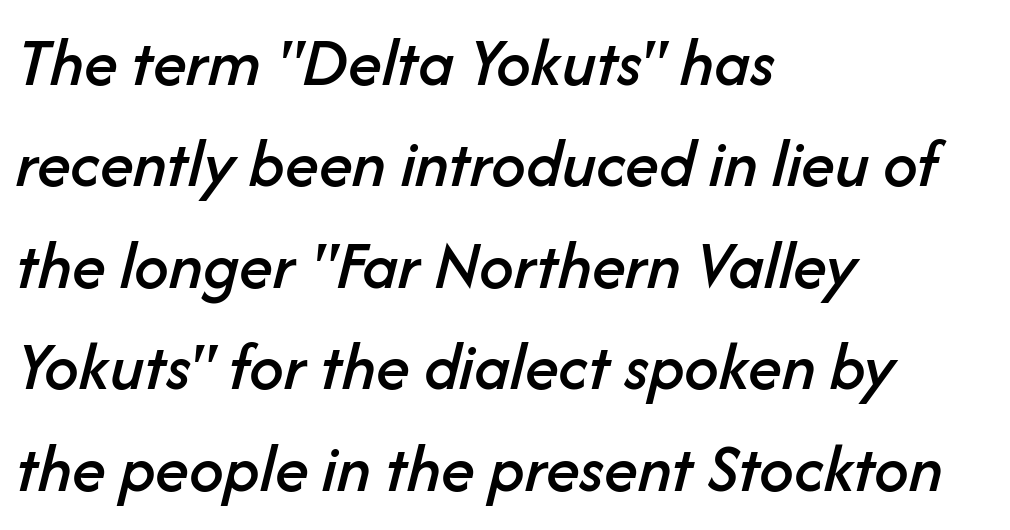
The text carries the slant typical of an italic or oblique font. The zone under the glyphs is completely vacant. These lines are set flush left with a ragged right edge. Varying glyph widths throughout — classic text-font behaviour.
